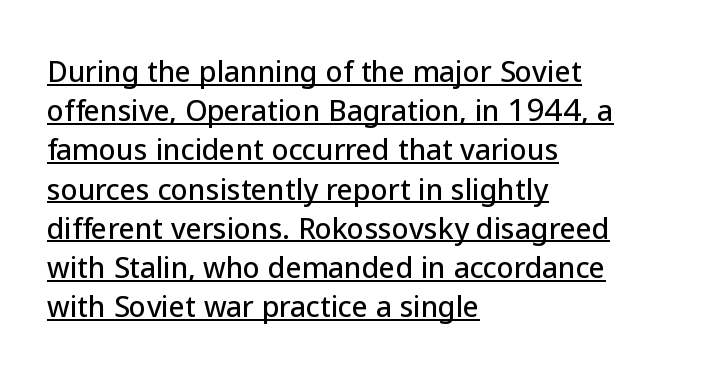
Q: Is the text italic (slanted)? A: No, it is upright.
Q: Is the typeface a serif or a sans-serif typeface? A: Sans-serif.
Q: Is the text underlined? A: Yes.
Q: How is the paragraph aligned? A: Left-aligned.
Q: Is the spacing between letters normal or unusually wide? A: Normal.
Q: Is the spacing between lines tight, normal or loose? A: Normal.
Q: Width (condensed, normal, or wide)? A: Normal.
Q: Stroke contrast? A: Low.
Q: x-height? A: Medium.
Q: Monospaced? A: No.
